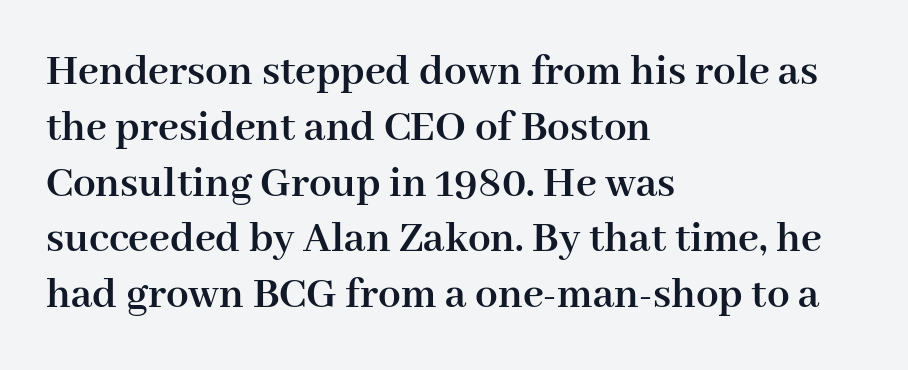
{"serif": "yes", "italic": "no", "bold": "yes", "weight": "semibold", "width": "normal", "stroke_contrast": "high", "x_height": "medium", "monospaced": "no", "underline": "no", "align": "left", "line_spacing_ratio": 1.24, "letter_spacing": "normal", "letter_spacing_em": 0.0, "glyph_px": 45}
